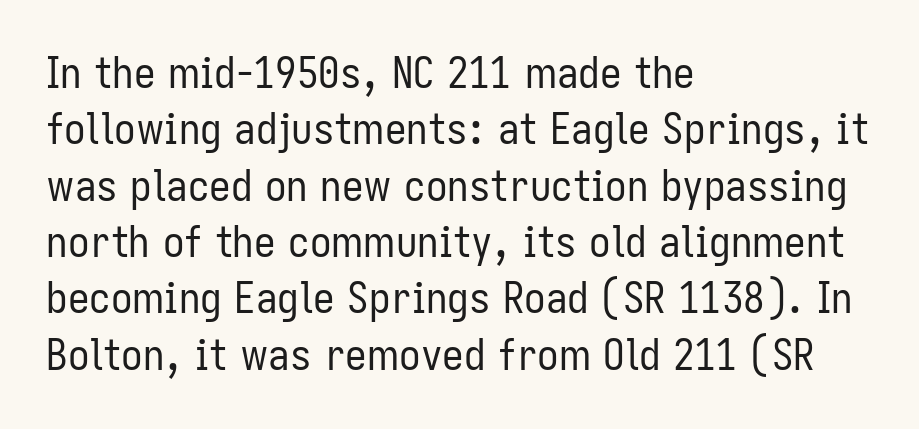
Q: Is the text bold? A: No.
Q: Is the text italic (slanted)? A: No, it is upright.
Q: Is the typeface a serif or a sans-serif typeface? A: Sans-serif.
Q: Is the text underlined? A: No.
Q: How is the paragraph aligned? A: Left-aligned.
Q: Is the spacing between letters normal or unusually wide? A: Normal.
Q: Is the spacing between lines tight, normal or loose? A: Normal.
Q: Width (condensed, normal, or wide)? A: Condensed.
Q: Stroke contrast? A: Low.
Q: x-height? A: Medium.
Q: Monospaced? A: No.
